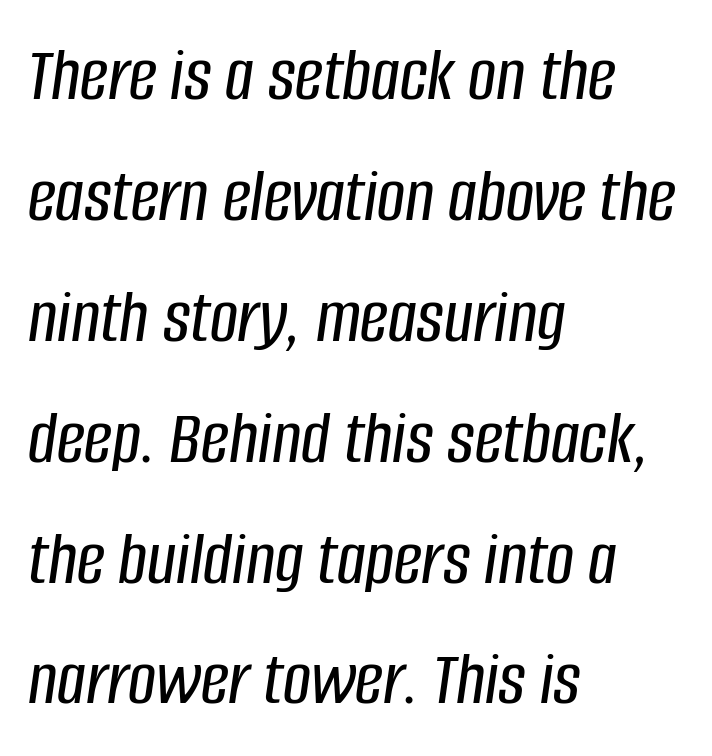
The image shows 78 px condensed type, italic (leaning right); set left-aligned, normal line spacing (1.55x), normal letter spacing, not underlined; low stroke contrast and a large x-height.
